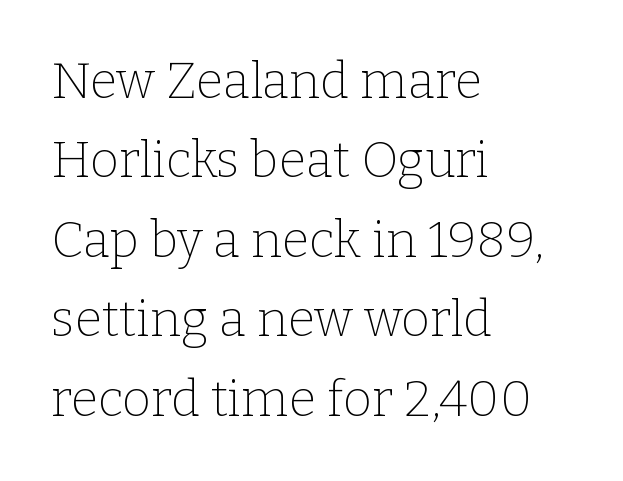
The image shows 50 px thin serif type, upright; set left-aligned, normal line spacing (1.59x), normal letter spacing, not underlined; low stroke contrast and a medium x-height.
